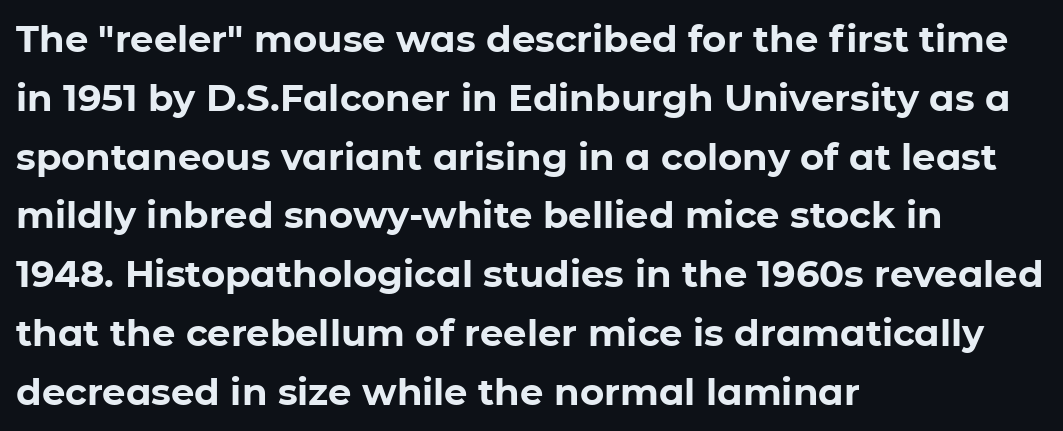
The image shows 37 px bold sans-serif type, upright; set left-aligned, normal line spacing (1.59x), normal letter spacing, not underlined; low stroke contrast and a medium x-height.
